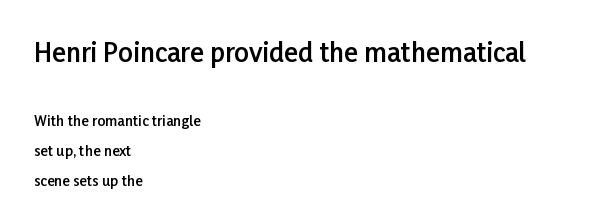
Only glyphs here, with clear space below each row. Stroke thickness is moderately raised; the sample reads as semibold. This block would shrink considerably if given ordinary leading; it's expanded now. Observe the ordinary spacing: letters are neighbours, not strangers. Does the lettering tilt? It doesn't — this is upright. Horizontal alignment here is leftward, the default for most running prose.
